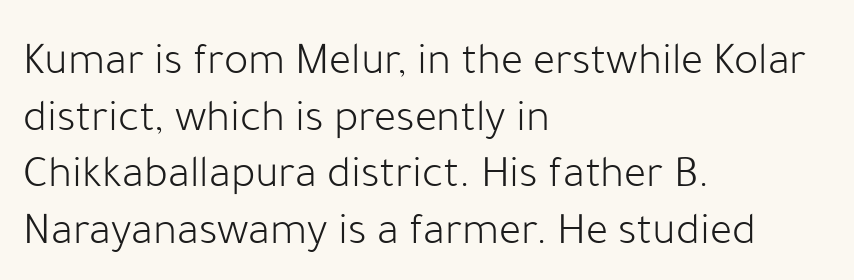
{"serif": "no", "italic": "no", "bold": "no", "weight": "light", "width": "normal", "stroke_contrast": "low", "x_height": "medium", "monospaced": "no", "underline": "no", "align": "left", "line_spacing_ratio": 1.23, "letter_spacing": "normal", "letter_spacing_em": 0.0, "glyph_px": 46}
